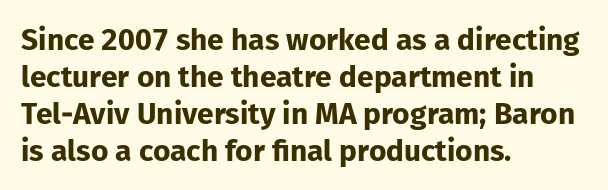
Q: Is the text bold? A: Yes.
Q: Is the text italic (slanted)? A: No, it is upright.
Q: Is the typeface a serif or a sans-serif typeface? A: Sans-serif.
Q: Is the text underlined? A: No.
Q: How is the paragraph aligned? A: Left-aligned.
Q: Is the spacing between letters normal or unusually wide? A: Normal.
Q: Width (condensed, normal, or wide)? A: Normal.
Q: Stroke contrast? A: Low.
Q: x-height? A: Medium.
Q: Monospaced? A: No.
